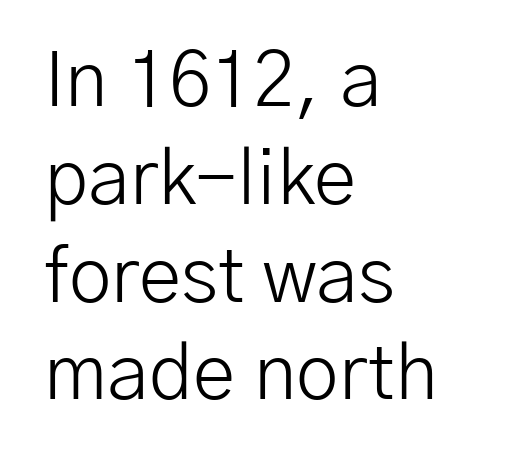
Q: Is the text bold? A: No.
Q: Is the text italic (slanted)? A: No, it is upright.
Q: Is the typeface a serif or a sans-serif typeface? A: Sans-serif.
Q: Is the text underlined? A: No.
Q: How is the paragraph aligned? A: Left-aligned.
Q: Is the spacing between letters normal or unusually wide? A: Normal.
Q: Is the spacing between lines tight, normal or loose? A: Normal.
Q: Width (condensed, normal, or wide)? A: Normal.
Q: Stroke contrast? A: Low.
Q: x-height? A: Medium.
Q: Monospaced? A: No.
